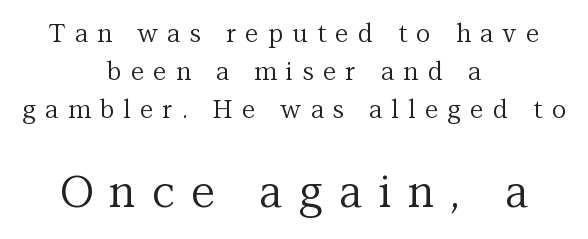
Whoever set this made the second block the dominant, larger element. No chunkiness to these letters — they're not bold. Caption: multi-line text, centered on the measure. The gaps between neighbouring characters are conspicuously large. Line spacing here is normal.
